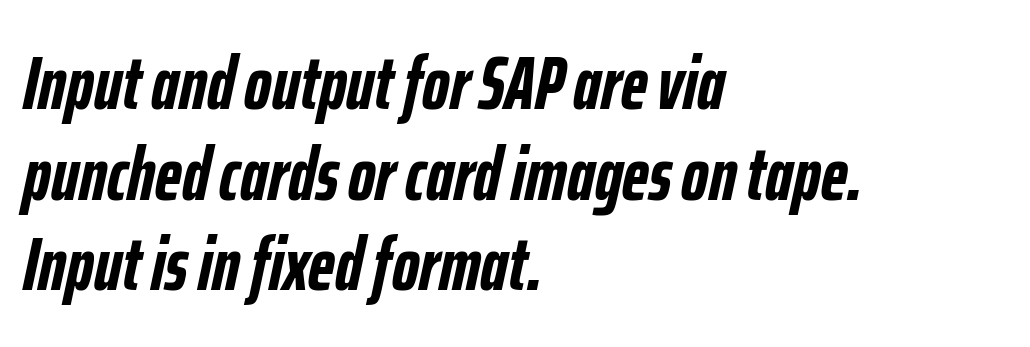
{"italic": "yes", "lean": "right", "slant_degrees": 12, "bold": "yes", "weight": "semibold", "width": "condensed", "stroke_contrast": "low", "x_height": "medium", "monospaced": "no", "underline": "no", "align": "left", "line_spacing_ratio": 1.21, "letter_spacing": "normal", "letter_spacing_em": 0.0, "glyph_px": 75}
